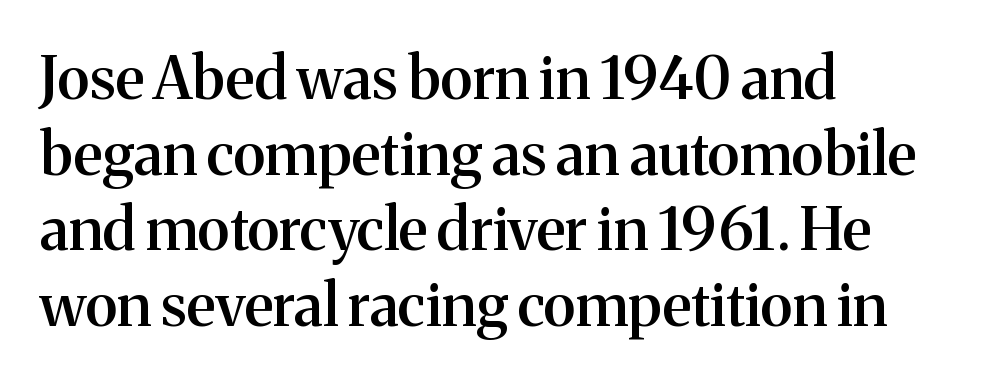
The image shows 59 px semibold serif type, upright; set left-aligned, normal line spacing (1.28x), normal letter spacing, not underlined; medium stroke contrast and a medium x-height.
